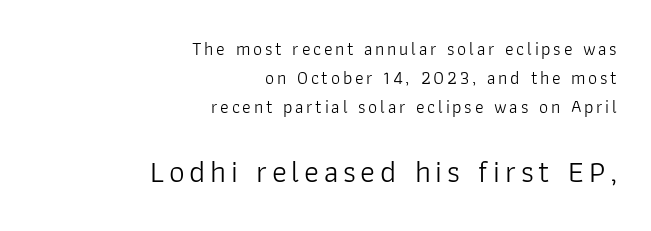
The image shows 31 px light sans-serif type, upright; set right-aligned, normal line spacing (1.62x), not underlined; the second (bottom) block is 1.72x larger; low stroke contrast and a medium x-height.
